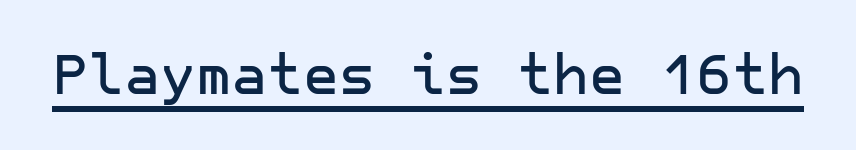
{"serif": "no", "italic": "no", "width": "normal", "stroke_contrast": "low", "x_height": "medium", "underline": "yes", "letter_spacing": "normal", "letter_spacing_em": 0.0, "glyph_px": 55}
